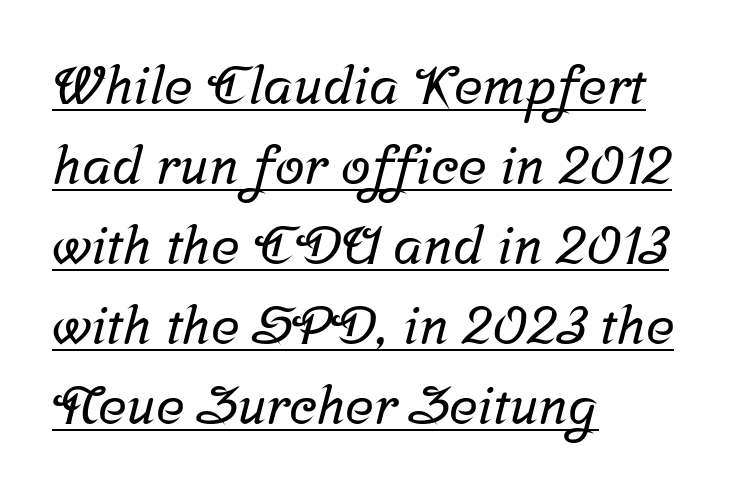
Students, observe the line beneath the letters — that is underlining. Varying glyph widths throughout — classic text-font behaviour. The compositor pushed each line to the left boundary. The designer left line spacing at the default. This sample uses plain, unmodified letter spacing.
